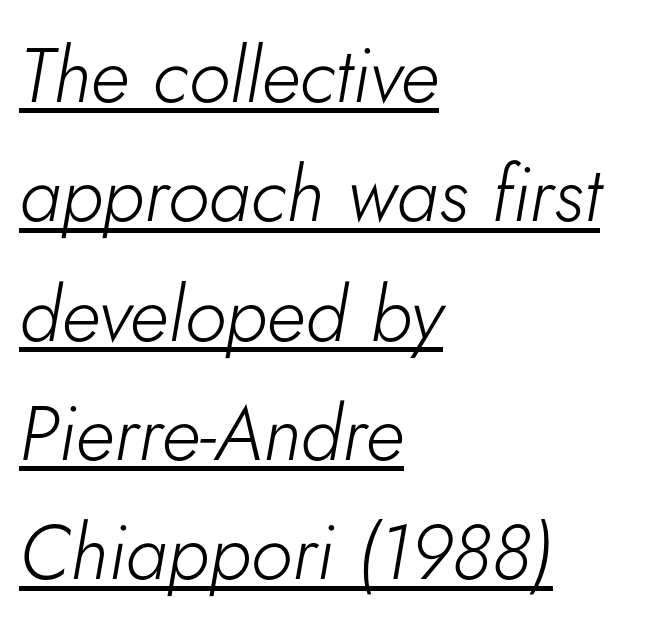
The image shows 77 px light type, italic (leaning right); set left-aligned, normal line spacing (1.55x), normal letter spacing, underlined; low stroke contrast and a small x-height.
